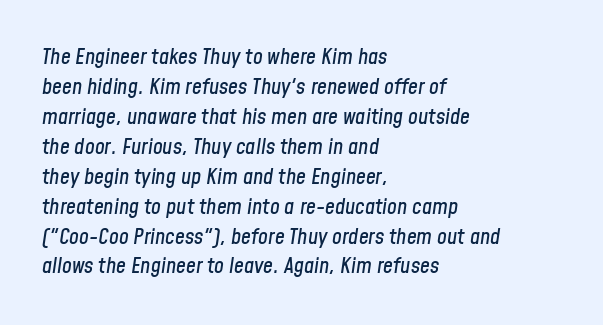
The image shows 22 px text type, italic (leaning right); set left-aligned, normal line spacing (1.36x), normal letter spacing, not underlined.
